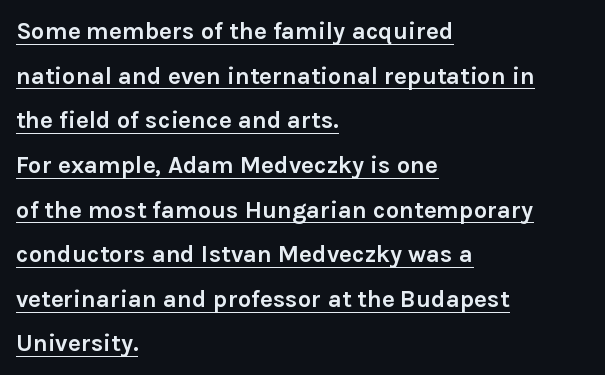
The image shows 24 px bold type, upright; set left-aligned, line spacing 1.86x, normal letter spacing, underlined.
